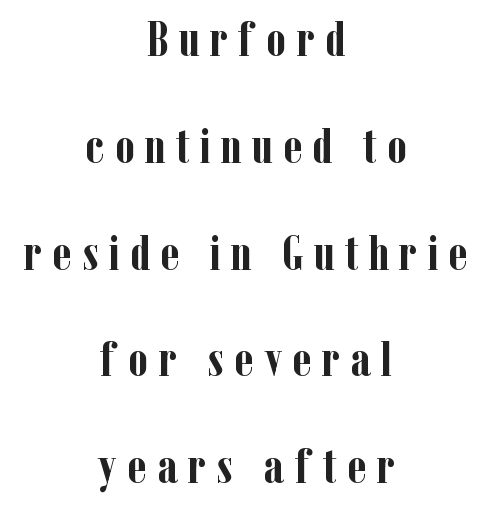
Q: Is the text bold? A: Yes.
Q: Is the text italic (slanted)? A: No, it is upright.
Q: Is the typeface a serif or a sans-serif typeface? A: Serif.
Q: Is the text underlined? A: No.
Q: How is the paragraph aligned? A: Centered.
Q: Is the spacing between letters normal or unusually wide? A: Unusually wide.
Q: Is the spacing between lines tight, normal or loose? A: Loose.
Q: Width (condensed, normal, or wide)? A: Condensed.
Q: Stroke contrast? A: Low.
Q: x-height? A: Medium.
Q: Monospaced? A: No.
